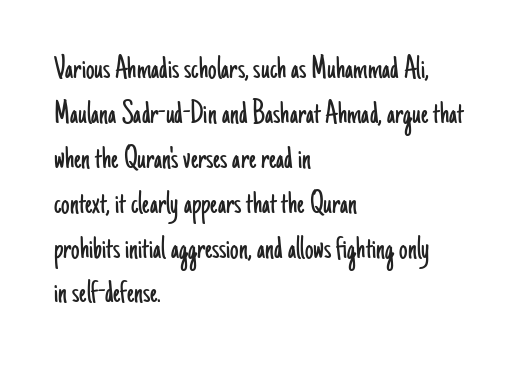
Students, note that the glyphs here touch the page at normal intervals. The typesetter chose a ragged-right arrangement here. Each letter keeps its own natural width here, so spacing adapts to shape. The zone under the glyphs is completely vacant.
